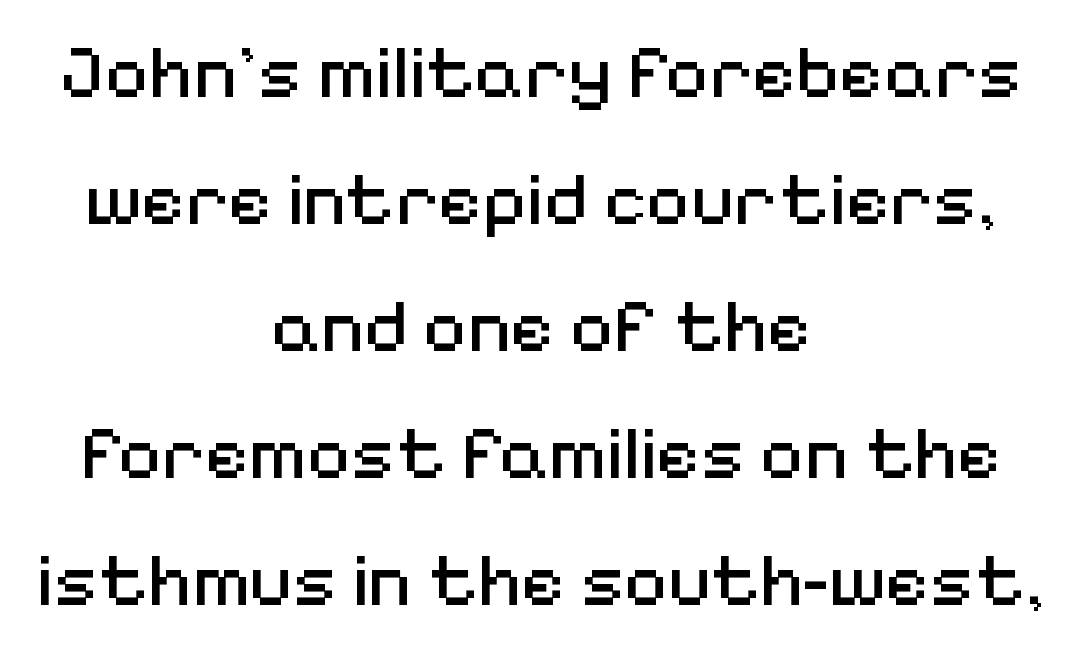
The typesetter chose a symmetrical, centered arrangement here. Underlining? Definitely not there. Is this a fixed-width face? No — the glyphs have proportional, varying widths. To sum up the face: it is a sans, with no serifs. Reading down the column, the eye jumps a familiar distance to each next line. Summary of weight: not heavy and not bold.
